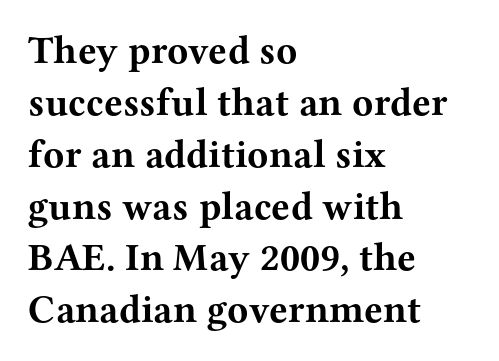
{"serif": "yes", "italic": "no", "bold": "yes", "weight": "bold", "width": "wide", "stroke_contrast": "medium", "x_height": "medium", "monospaced": "no", "underline": "no", "align": "left", "line_spacing": "normal", "line_spacing_ratio": 1.33, "letter_spacing": "normal", "letter_spacing_em": 0.0, "glyph_px": 39}
